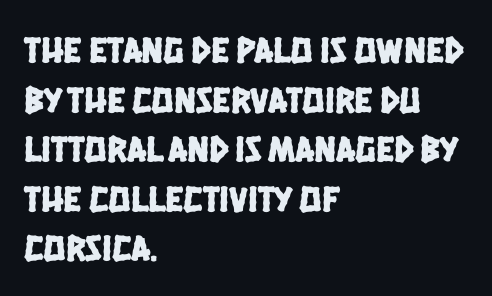
The image shows 37 px condensed sans-serif type; set left-aligned, normal line spacing (1.34x), normal letter spacing, not underlined; low stroke contrast and a large x-height.
